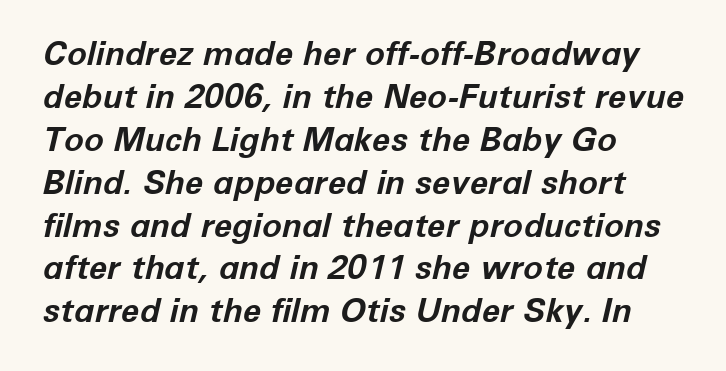
{"italic": "yes", "lean": "right", "slant_degrees": 12, "bold": "yes", "weight": "bold", "width": "normal", "stroke_contrast": "low", "x_height": "medium", "monospaced": "no", "underline": "no", "align": "left", "line_spacing": "normal", "line_spacing_ratio": 1.3, "letter_spacing": "normal", "letter_spacing_em": 0.0, "glyph_px": 33}
